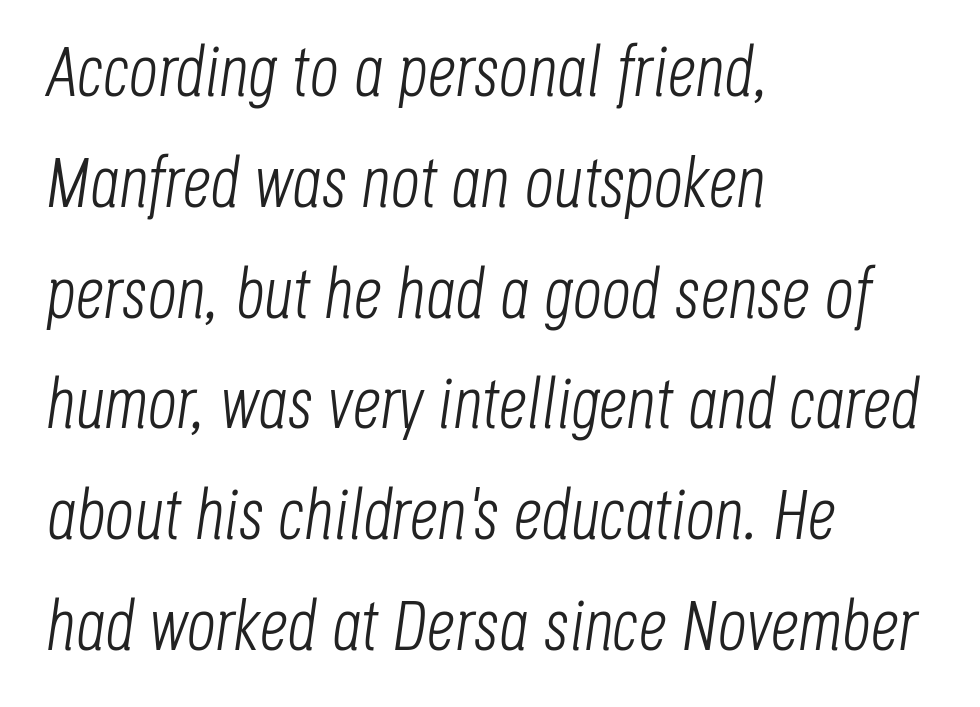
Q: Is the text bold? A: No.
Q: Is the text italic (slanted)? A: Yes, it leans right by about 8 degrees.
Q: Is the text underlined? A: No.
Q: How is the paragraph aligned? A: Left-aligned.
Q: Is the spacing between letters normal or unusually wide? A: Normal.
Q: Is the spacing between lines tight, normal or loose? A: Normal.
Q: Width (condensed, normal, or wide)? A: Condensed.
Q: Stroke contrast? A: Low.
Q: x-height? A: Large.
Q: Monospaced? A: No.
